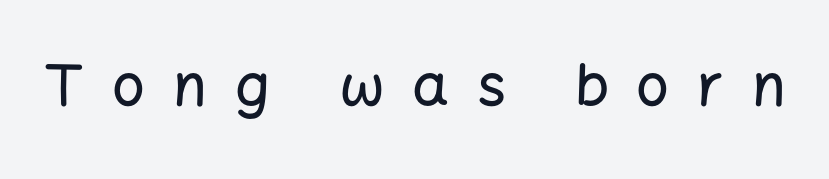
{"serif": "no", "italic": "no", "width": "normal", "stroke_contrast": "low", "x_height": "medium", "monospaced": "no", "underline": "no", "letter_spacing": "wide", "letter_spacing_em": 0.48, "glyph_px": 58}
